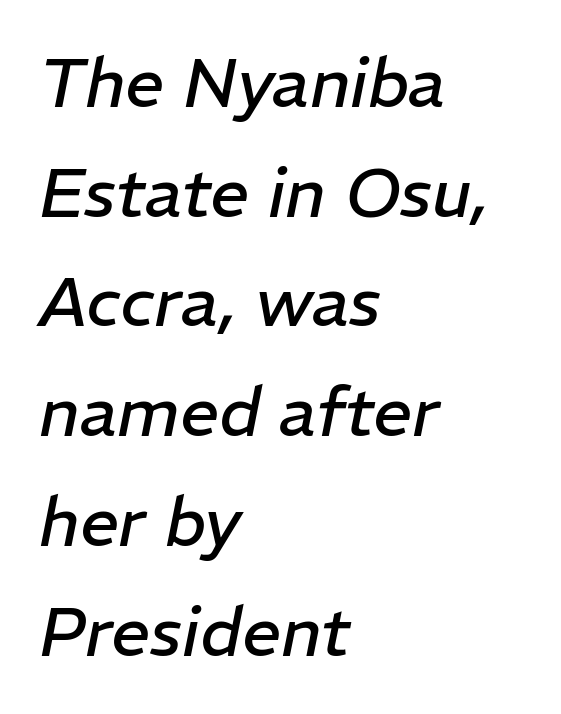
{"italic": "yes", "lean": "right", "slant_degrees": 11, "bold": "no", "weight": "regular", "width": "normal", "stroke_contrast": "low", "x_height": "medium", "monospaced": "no", "underline": "no", "align": "left", "line_spacing": "normal", "line_spacing_ratio": 1.59, "letter_spacing": "normal", "letter_spacing_em": 0.0, "glyph_px": 69}
